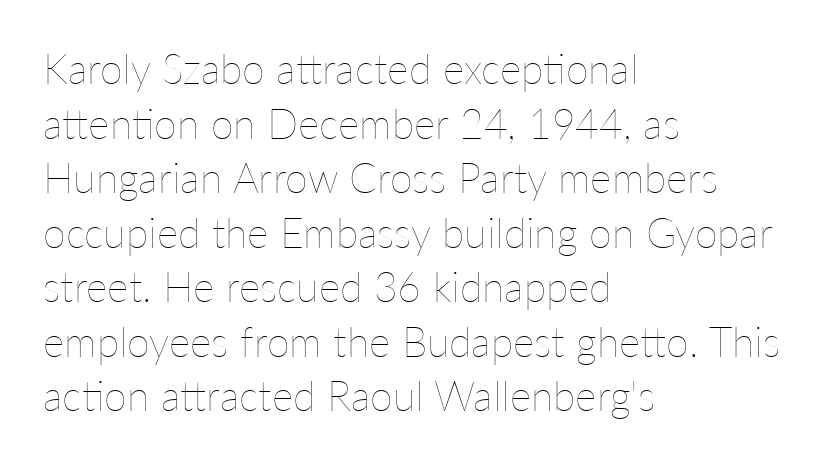
Q: Is the text bold? A: No.
Q: Is the text italic (slanted)? A: No, it is upright.
Q: Is the text underlined? A: No.
Q: How is the paragraph aligned? A: Left-aligned.
Q: Is the spacing between letters normal or unusually wide? A: Normal.
Q: Is the spacing between lines tight, normal or loose? A: Normal.
Q: Width (condensed, normal, or wide)? A: Normal.
Q: Stroke contrast? A: Low.
Q: x-height? A: Medium.
Q: Monospaced? A: No.
